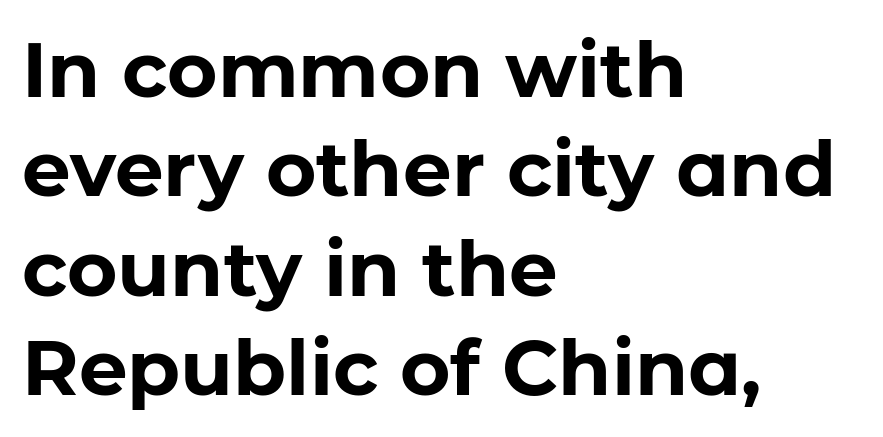
Letters rest on an invisible, unmarked baseline. The font is running at its bold setting. Students, note that the glyphs here touch the page at normal intervals. No italicization has been applied; the sample stays upright. Think of a printed novel: that variable character pitch is what you see here. A classic flush-left, rag-right setting is used for this passage.
